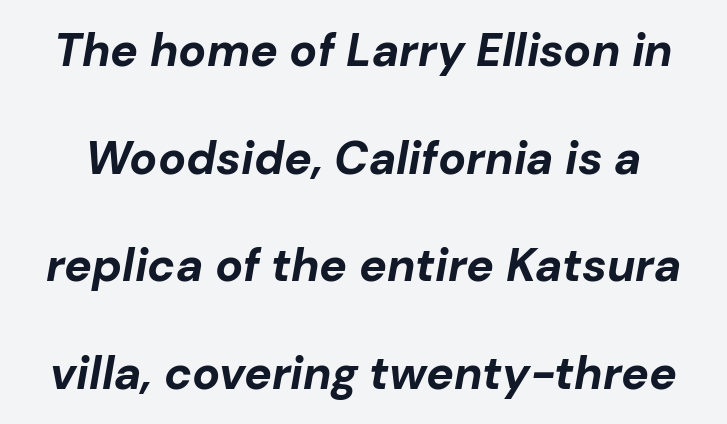
{"italic": "yes", "lean": "right", "slant_degrees": 10, "bold": "yes", "weight": "bold", "width": "normal", "stroke_contrast": "low", "x_height": "medium", "monospaced": "no", "underline": "no", "line_spacing": "loose", "line_spacing_ratio": 2.34, "letter_spacing": "normal", "letter_spacing_em": 0.0, "glyph_px": 46}
